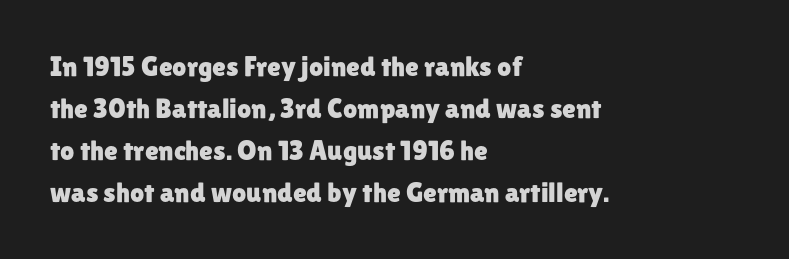
This is sans-serif lettering, the kind often seen on screens and signage. Summary of vertical rhythm: regular, with standard interline spacing. Note the varied advance widths — an 'i' is clearly narrower than an 'm'. Students, note that the glyphs here touch the page at normal intervals. No italicization has been applied; the sample stays upright.
